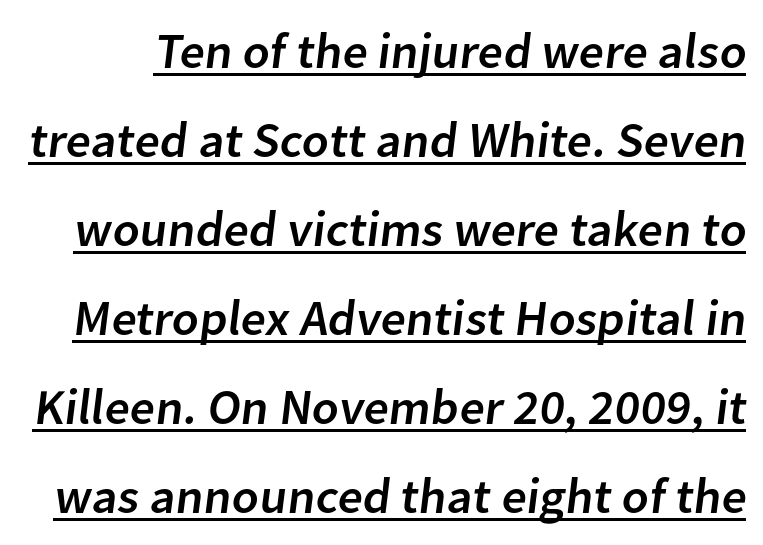
The image shows 50 px sans-serif type; set line spacing 1.78x, normal letter spacing, underlined; low stroke contrast and a medium x-height.
